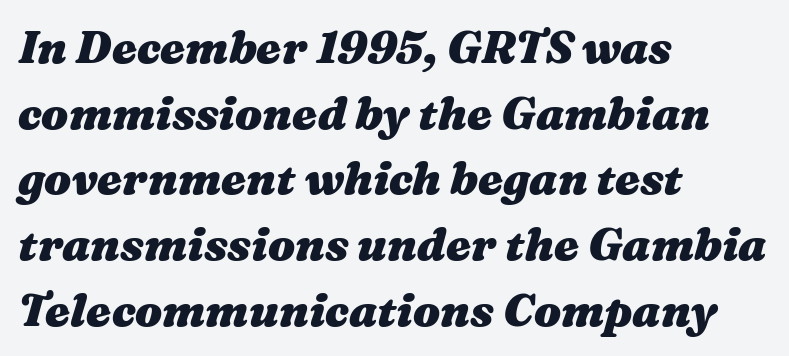
The image shows 45 px heavy, wide type, italic (leaning right); set left-aligned, normal line spacing (1.46x), normal letter spacing, not underlined; medium stroke contrast and a medium x-height.
